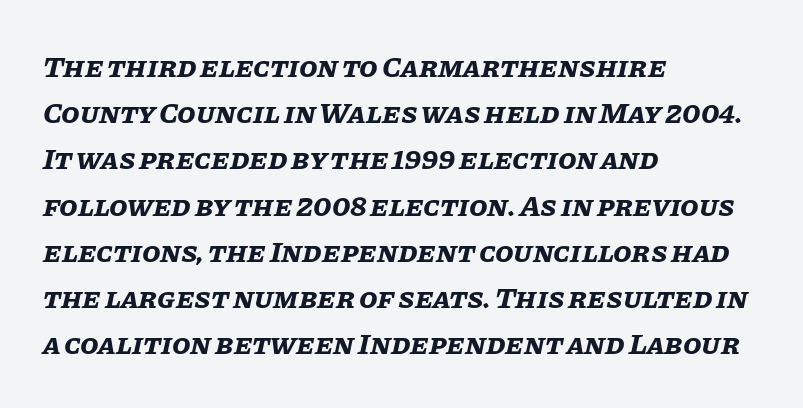
Is this a fixed-width face? No — the glyphs have proportional, varying widths. Typographic density is high because the face is bold. Compared with ordinary roman type, these characters are visibly tilted. You could call the tracking neutral — neither tight nor loose. The block of text has a typical density, with ordinary space between rows.
